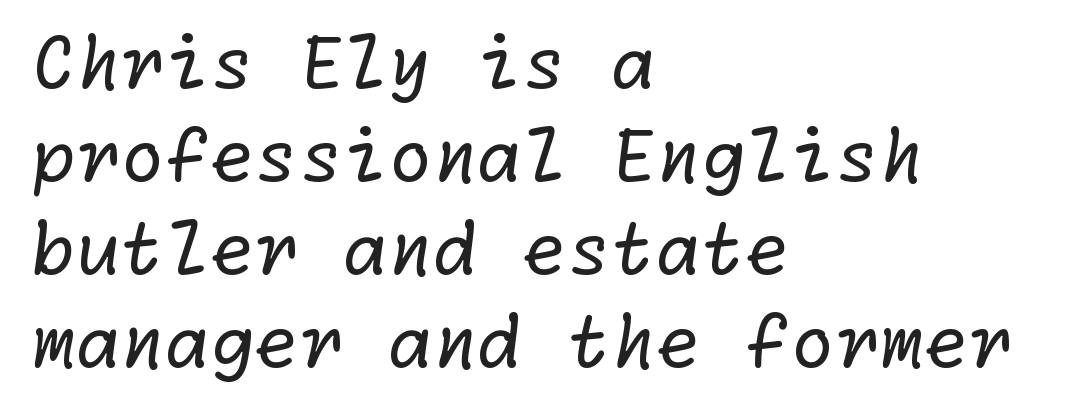
{"serif": "no", "bold": "no", "weight": "regular", "width": "normal", "stroke_contrast": "low", "x_height": "medium", "underline": "no", "align": "left", "line_spacing": "normal", "line_spacing_ratio": 1.29, "letter_spacing": "normal", "letter_spacing_em": 0.0, "glyph_px": 72}
